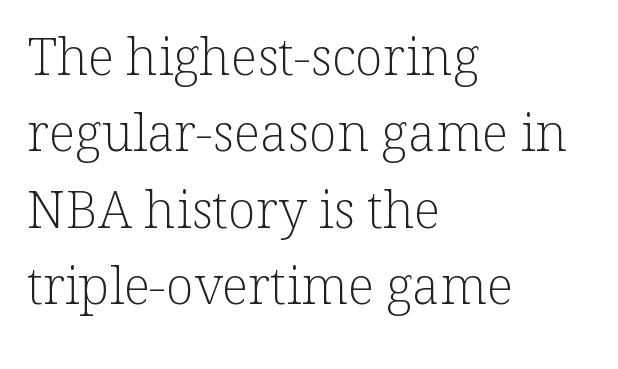
The image shows 52 px light serif type, upright; set left-aligned, normal line spacing (1.47x), normal letter spacing, not underlined; low stroke contrast and a medium x-height.
